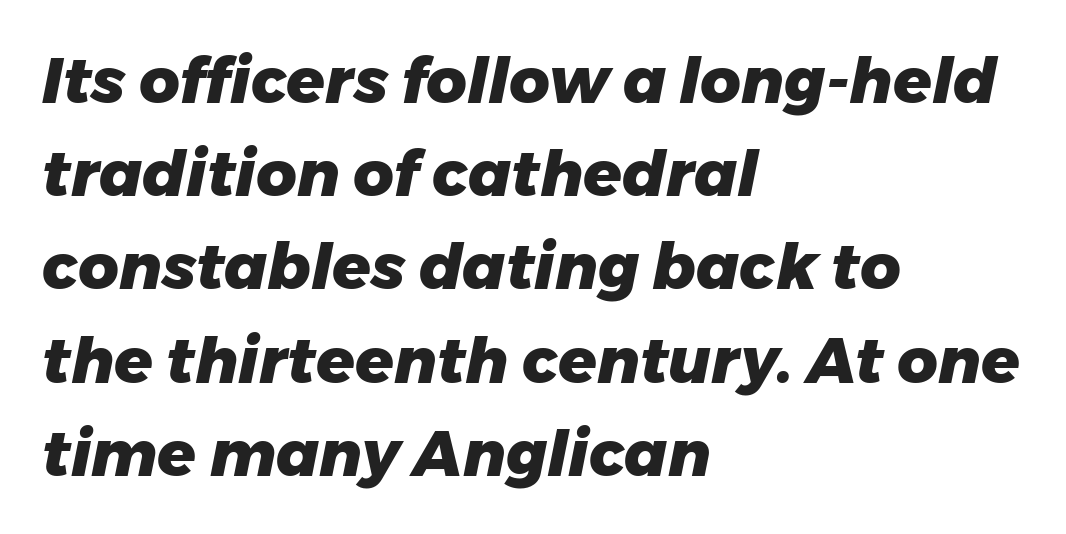
Q: Is the text bold? A: Yes.
Q: Is the text italic (slanted)? A: Yes, it leans right by about 11 degrees.
Q: Is the text underlined? A: No.
Q: How is the paragraph aligned? A: Left-aligned.
Q: Is the spacing between letters normal or unusually wide? A: Normal.
Q: Is the spacing between lines tight, normal or loose? A: Normal.
Q: Width (condensed, normal, or wide)? A: Normal.
Q: Stroke contrast? A: Low.
Q: x-height? A: Medium.
Q: Monospaced? A: No.
